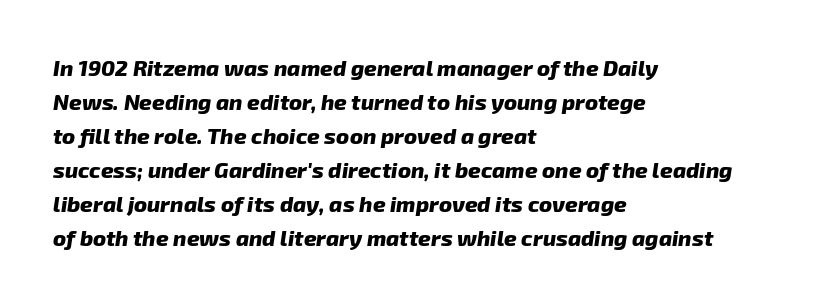
Q: Is the text bold? A: Yes.
Q: Is the text underlined? A: No.
Q: How is the paragraph aligned? A: Left-aligned.
Q: Is the spacing between letters normal or unusually wide? A: Normal.
Q: Is the spacing between lines tight, normal or loose? A: Normal.
